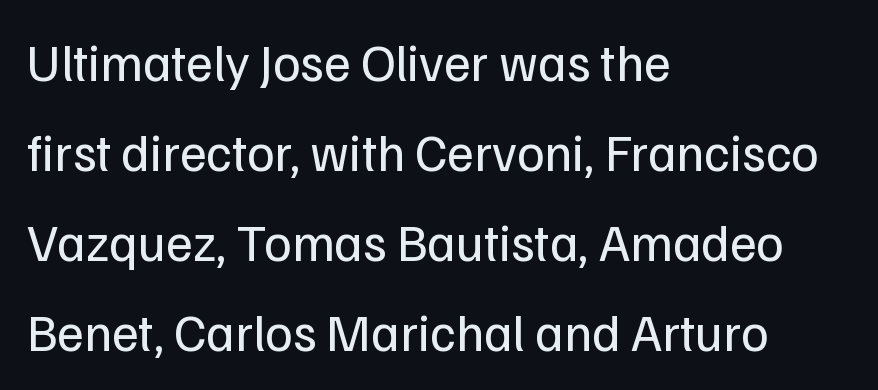
{"serif": "no", "italic": "no", "bold": "no", "weight": "regular", "width": "normal", "stroke_contrast": "low", "x_height": "medium", "monospaced": "no", "underline": "no", "align": "left", "line_spacing_ratio": 1.73, "letter_spacing": "normal", "letter_spacing_em": 0.0, "glyph_px": 52}
